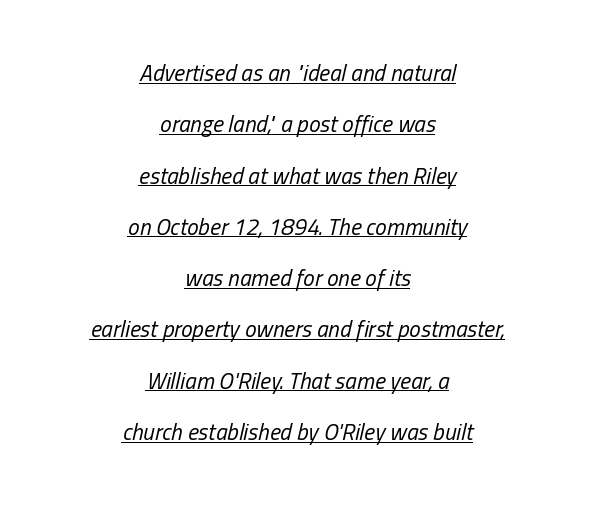
Q: Is the text bold? A: No.
Q: Is the text italic (slanted)? A: Yes, it leans right by about 13 degrees.
Q: Is the text underlined? A: Yes.
Q: How is the paragraph aligned? A: Centered.
Q: Is the spacing between letters normal or unusually wide? A: Normal.
Q: Is the spacing between lines tight, normal or loose? A: Loose.
